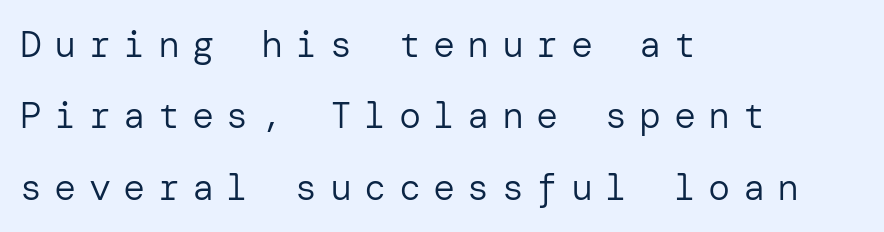
{"serif": "no", "italic": "no", "bold": "no", "weight": "regular", "width": "normal", "stroke_contrast": "low", "x_height": "medium", "underline": "no", "align": "left", "line_spacing": "loose", "line_spacing_ratio": 1.93, "letter_spacing": "wide", "letter_spacing_em": 0.33, "glyph_px": 37}
